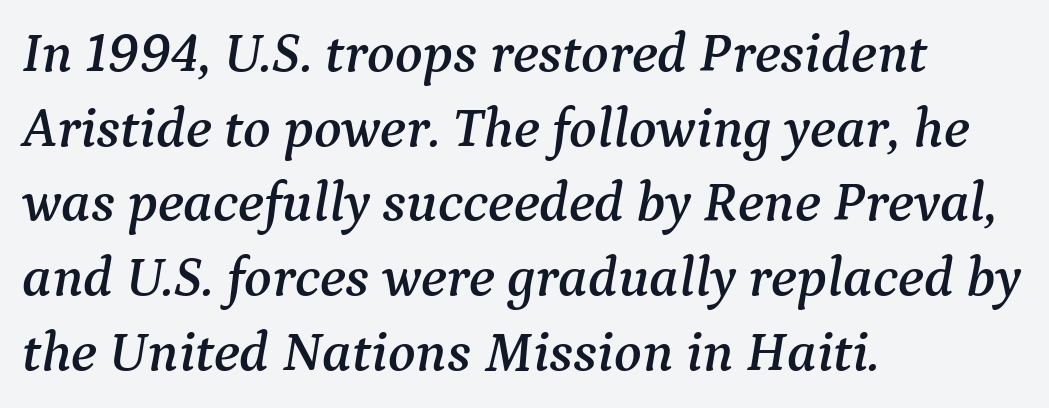
Q: Is the text italic (slanted)? A: Yes, it leans right by about 9 degrees.
Q: Is the typeface a serif or a sans-serif typeface? A: Serif.
Q: Is the text underlined? A: No.
Q: How is the paragraph aligned? A: Left-aligned.
Q: Is the spacing between letters normal or unusually wide? A: Normal.
Q: Is the spacing between lines tight, normal or loose? A: Normal.
Q: Width (condensed, normal, or wide)? A: Normal.
Q: Stroke contrast? A: Medium.
Q: x-height? A: Medium.
Q: Monospaced? A: No.
